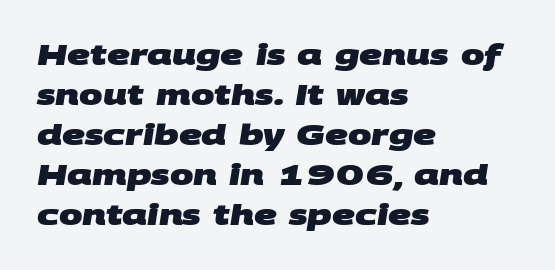
Bare-footed words on every line. Regular leading. No extra tracking has been applied to these lines. Is this a fixed-width face? No — the glyphs have proportional, varying widths. You can tell from the bare stems that sans-serif type was used.
